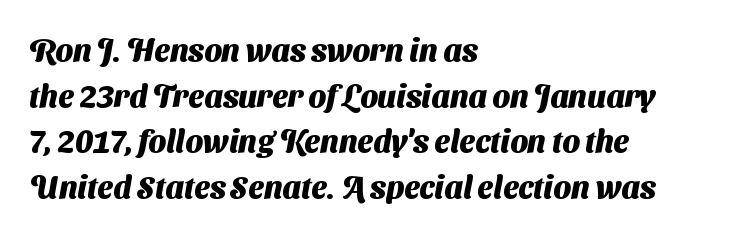
{"serif": "no", "bold": "yes", "weight": "heavy", "width": "normal", "stroke_contrast": "medium", "x_height": "medium", "monospaced": "no", "underline": "no", "align": "left", "line_spacing": "normal", "line_spacing_ratio": 1.47, "letter_spacing": "normal", "letter_spacing_em": 0.0, "glyph_px": 31}
